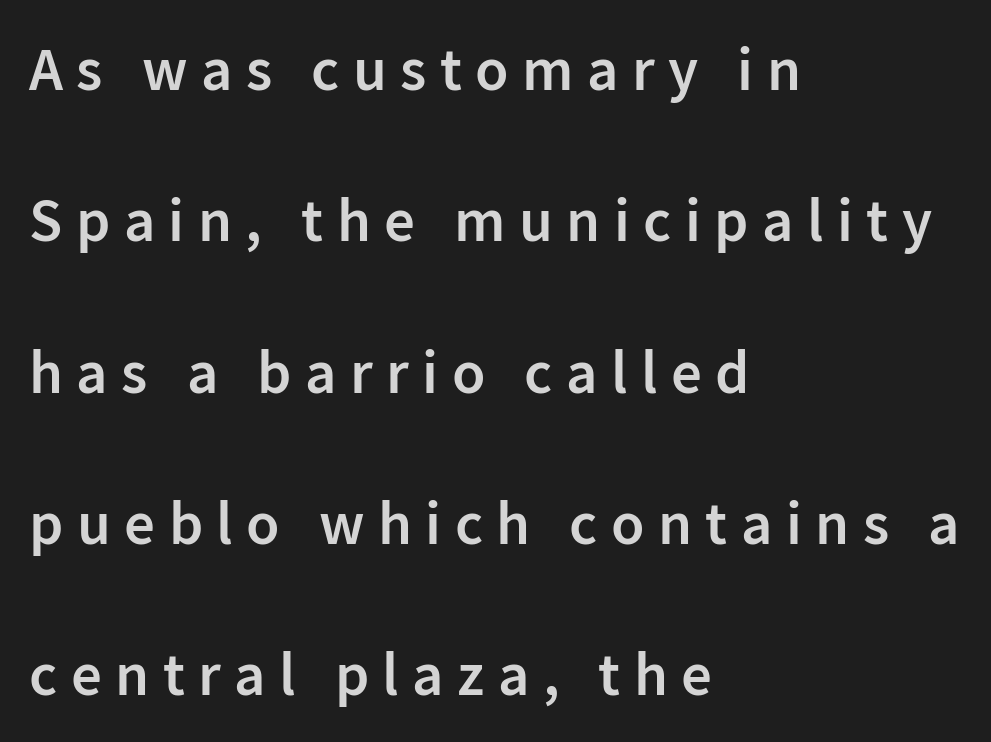
{"serif": "no", "italic": "no", "bold": "semi", "weight": "semibold", "width": "normal", "stroke_contrast": "low", "x_height": "medium", "monospaced": "no", "underline": "no", "align": "left", "line_spacing": "loose", "line_spacing_ratio": 2.48, "letter_spacing": "wide", "letter_spacing_em": 0.22, "glyph_px": 61}
